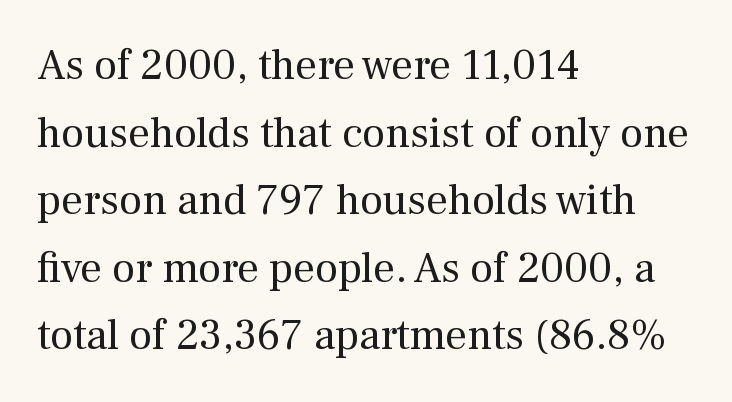
Nobody drew a line under any word here. Does the leading feel generous? No, just average. The lettering stays uniformly vertical, giving the passage a roman look. The font sits on the lighter half of the weight spectrum, regular included.
